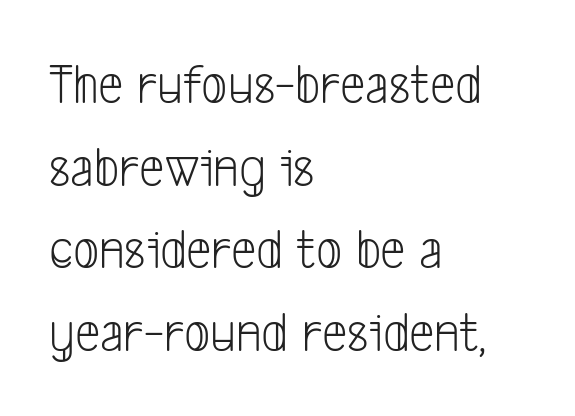
Is the letter spacing exaggerated? No — it looks like the ordinary default. Leading: standard. The weight tops out at a normal text grade. Anything drawn beneath the words? Only blank space. These lines are rendered in a variable-pitch font.
